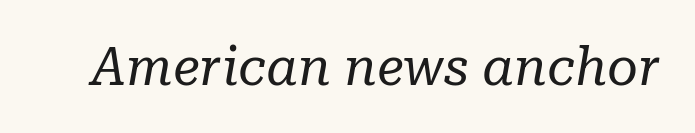
The letters advance in unequal steps, a hallmark of proportional type. Does the type have serifs? Yes, each stem ends in a small foot. Is the letter spacing exaggerated? No — it looks like the ordinary default. This reads as an unemphasized weight, regular at the heaviest. Yep, that's italic — everything's leaning.
